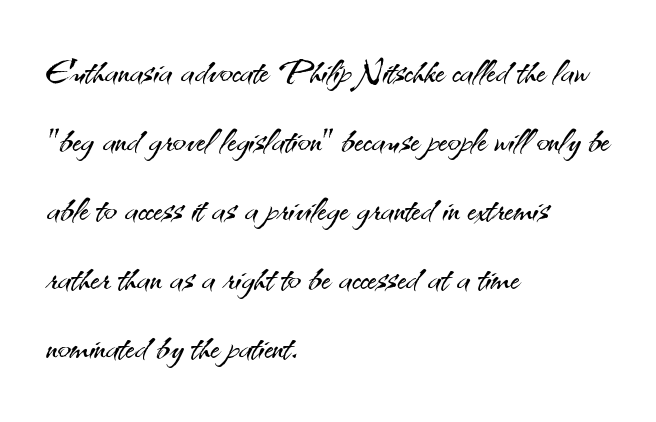
Descender tails drop into unmarked territory. The strokes carry an ordinary text weight at most. Characters follow at the spacing the type designer built in.
